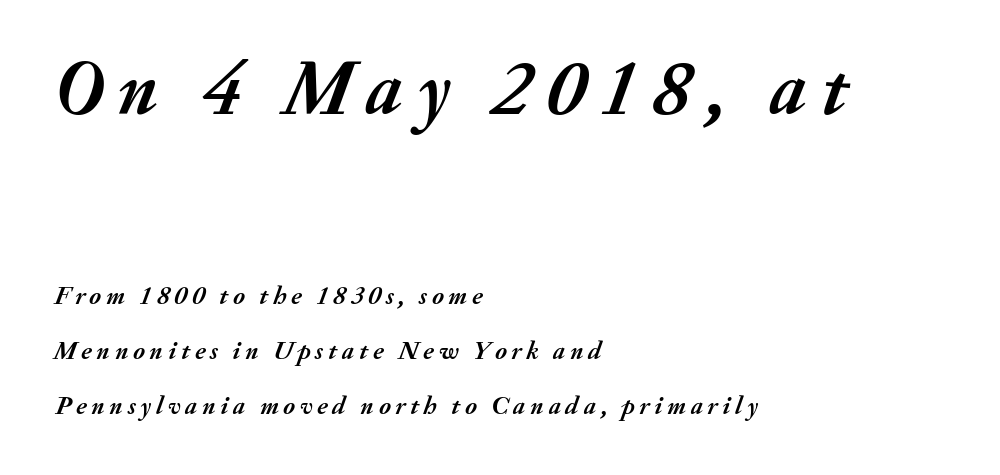
Q: Is the text bold? A: Yes.
Q: Is the text italic (slanted)? A: Yes, it leans right by about 20 degrees.
Q: Is the text underlined? A: No.
Q: How is the paragraph aligned? A: Left-aligned.
Q: Is the spacing between lines tight, normal or loose? A: Loose.
Q: Which block of text is set in a larger size, the first (top) or the second (bottom)? A: The first (top) one.
Q: Width (condensed, normal, or wide)? A: Normal.
Q: Stroke contrast? A: Medium.
Q: x-height? A: Small.
Q: Monospaced? A: No.
